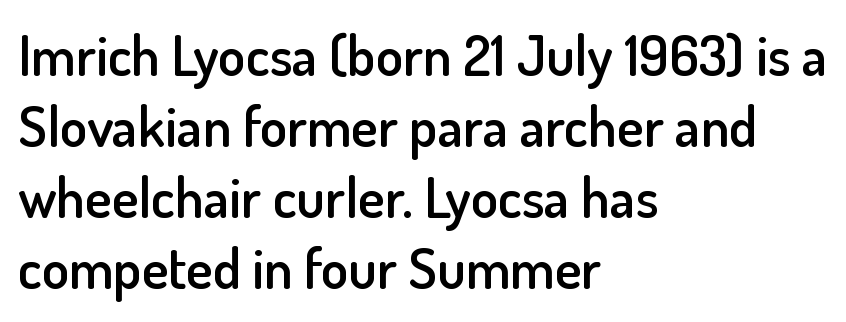
Q: Is the text bold? A: Semi-bold.
Q: Is the text italic (slanted)? A: No, it is upright.
Q: Is the typeface a serif or a sans-serif typeface? A: Sans-serif.
Q: Is the text underlined? A: No.
Q: How is the paragraph aligned? A: Left-aligned.
Q: Is the spacing between letters normal or unusually wide? A: Normal.
Q: Is the spacing between lines tight, normal or loose? A: Normal.
Q: Width (condensed, normal, or wide)? A: Normal.
Q: Stroke contrast? A: Low.
Q: x-height? A: Small.
Q: Monospaced? A: No.
